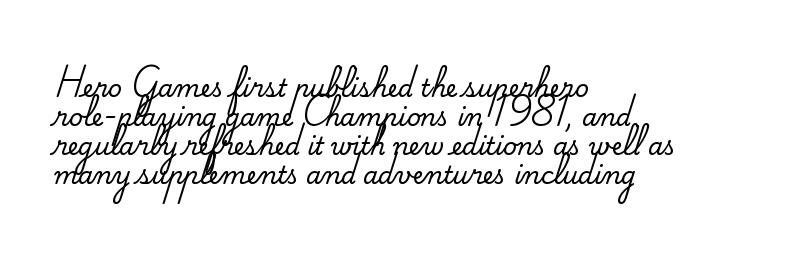
The image shows 24 px text type; set left-aligned, line spacing 1.21x, normal letter spacing, not underlined.
